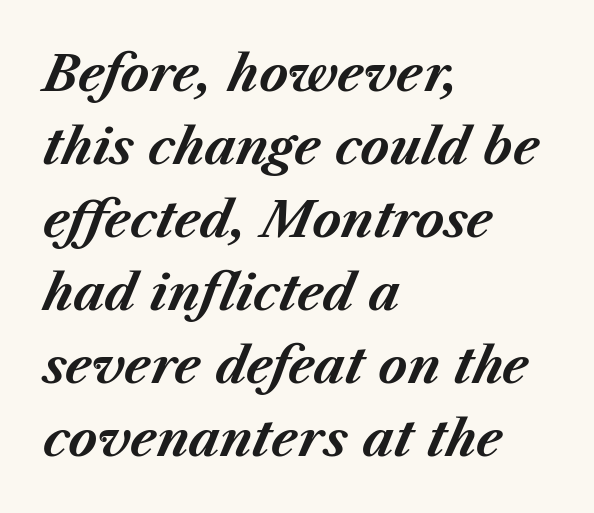
Q: Is the text bold? A: Yes.
Q: Is the text italic (slanted)? A: Yes, it leans right by about 23 degrees.
Q: Is the text underlined? A: No.
Q: How is the paragraph aligned? A: Left-aligned.
Q: Is the spacing between letters normal or unusually wide? A: Normal.
Q: Is the spacing between lines tight, normal or loose? A: Normal.
Q: Width (condensed, normal, or wide)? A: Normal.
Q: Stroke contrast? A: Medium.
Q: x-height? A: Medium.
Q: Monospaced? A: No.
